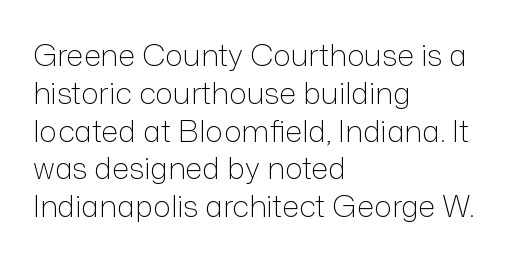
{"serif": "no", "italic": "no", "bold": "no", "weight": "light", "width": "normal", "stroke_contrast": "low", "x_height": "medium", "monospaced": "no", "underline": "no", "align": "left", "line_spacing": "normal", "line_spacing_ratio": 1.26, "letter_spacing": "normal", "letter_spacing_em": 0.0, "glyph_px": 30}
